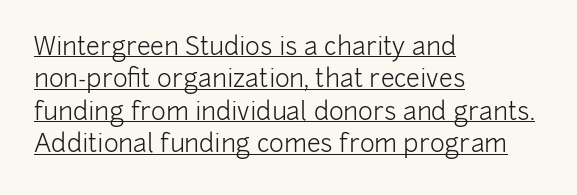
{"italic": "no", "bold": "no", "underline": "yes", "align": "left", "line_spacing": "normal", "line_spacing_ratio": 1.3, "letter_spacing": "normal", "letter_spacing_em": 0.0, "glyph_px": 25}
